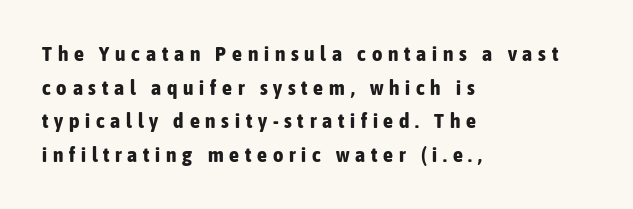
Q: Is the text bold? A: Yes.
Q: Is the text italic (slanted)? A: No, it is upright.
Q: Is the text underlined? A: No.
Q: How is the paragraph aligned? A: Left-aligned.
Q: Is the spacing between letters normal or unusually wide? A: Unusually wide.
Q: Is the spacing between lines tight, normal or loose? A: Normal.
